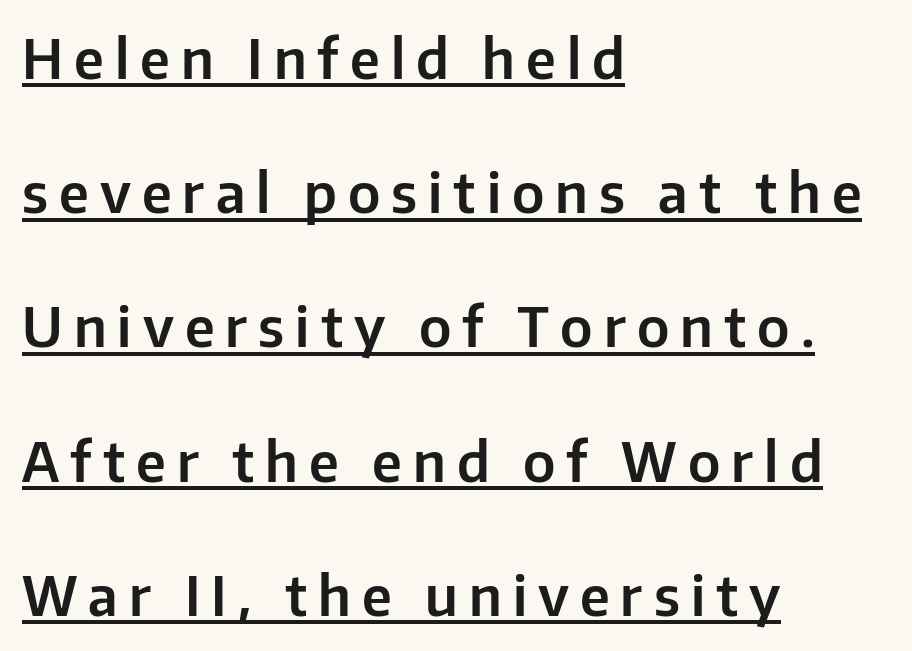
The image shows 55 px sans-serif type, upright; set left-aligned, loose line spacing (2.44x), unusually wide letter spacing (+0.2 em), underlined; low stroke contrast and a medium x-height.
